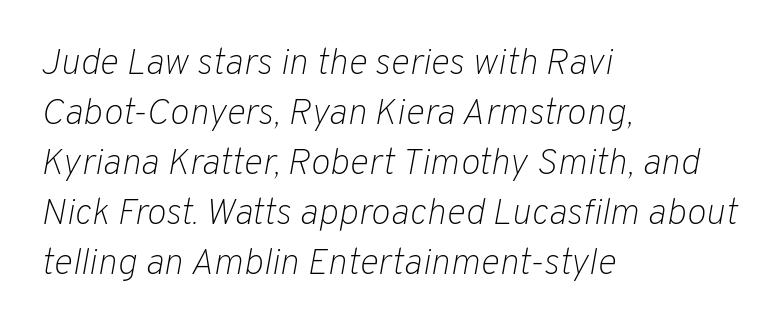
{"italic": "yes", "lean": "right", "slant_degrees": 10, "bold": "no", "weight": "light", "width": "normal", "stroke_contrast": "low", "x_height": "medium", "monospaced": "no", "underline": "no", "align": "left", "line_spacing": "normal", "line_spacing_ratio": 1.35, "letter_spacing": "normal", "letter_spacing_em": 0.0, "glyph_px": 37}
